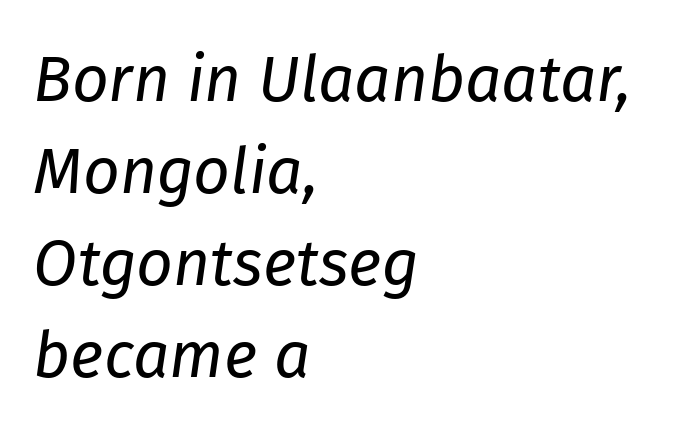
Q: Is the text bold? A: No.
Q: Is the text italic (slanted)? A: Yes, it leans right by about 8 degrees.
Q: Is the text underlined? A: No.
Q: How is the paragraph aligned? A: Left-aligned.
Q: Is the spacing between letters normal or unusually wide? A: Normal.
Q: Is the spacing between lines tight, normal or loose? A: Normal.
Q: Width (condensed, normal, or wide)? A: Normal.
Q: Stroke contrast? A: Low.
Q: x-height? A: Medium.
Q: Monospaced? A: No.
